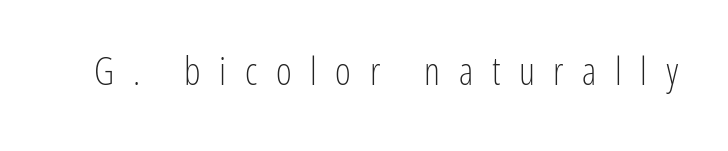
This rendering widens character spacing well past its baseline value. The foot of each line stays bare and open. Style check: upright. The passage shown is typed in a proportional face where columns would drift. Stroke mass is kept to a normal reading level or below.
